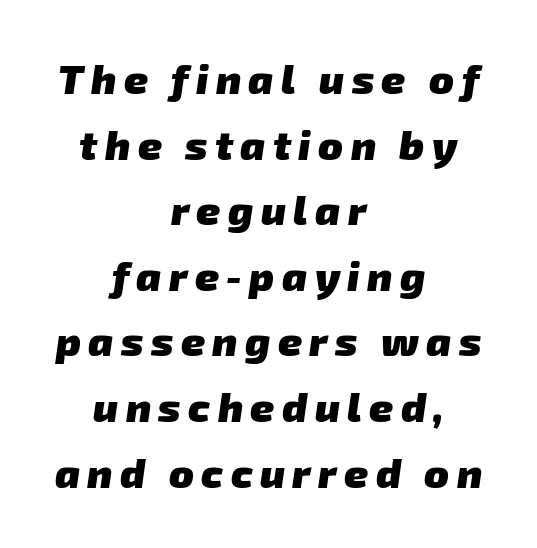
The image shows 41 px heavy sans-serif type; set centered, normal line spacing (1.6x), not underlined; low stroke contrast and a medium x-height.
